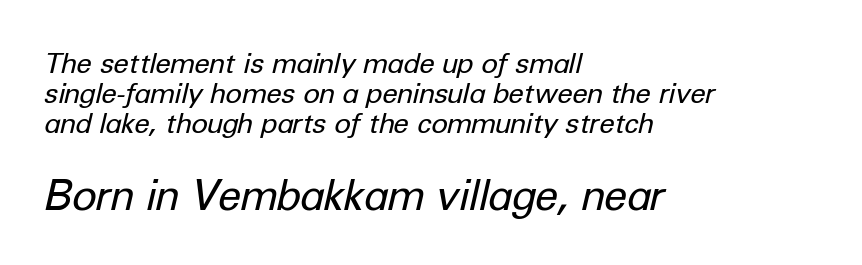
Q: Is the text bold? A: No.
Q: Is the text italic (slanted)? A: Yes, it leans right by about 12 degrees.
Q: Is the text underlined? A: No.
Q: How is the paragraph aligned? A: Left-aligned.
Q: Is the spacing between letters normal or unusually wide? A: Normal.
Q: Is the spacing between lines tight, normal or loose? A: Tight.
Q: Which block of text is set in a larger size, the first (top) or the second (bottom)? A: The second (bottom) one.
Q: Width (condensed, normal, or wide)? A: Normal.
Q: Stroke contrast? A: Low.
Q: x-height? A: Medium.
Q: Monospaced? A: No.
